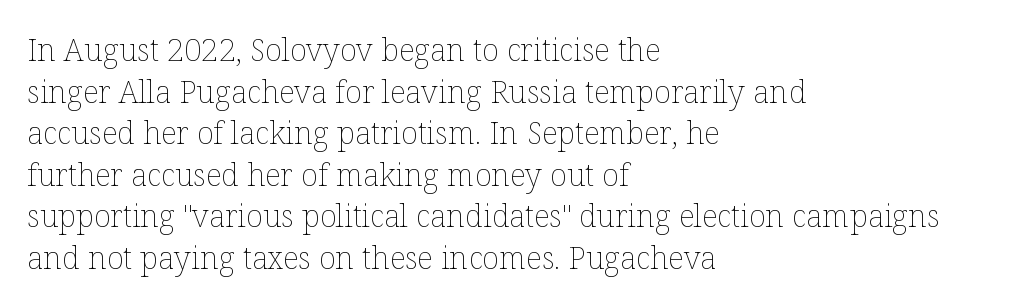
Q: Is the text bold? A: No.
Q: Is the text italic (slanted)? A: No, it is upright.
Q: Is the text underlined? A: No.
Q: How is the paragraph aligned? A: Left-aligned.
Q: Is the spacing between letters normal or unusually wide? A: Normal.
Q: Is the spacing between lines tight, normal or loose? A: Normal.
Q: Width (condensed, normal, or wide)? A: Normal.
Q: Stroke contrast? A: Low.
Q: x-height? A: Medium.
Q: Monospaced? A: No.
